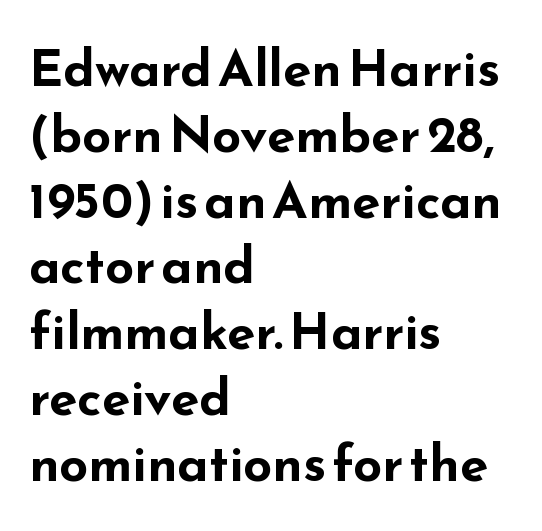
{"serif": "no", "italic": "no", "bold": "yes", "weight": "bold", "width": "wide", "stroke_contrast": "low", "x_height": "small", "monospaced": "no", "underline": "no", "align": "left", "line_spacing": "normal", "line_spacing_ratio": 1.29, "letter_spacing": "normal", "letter_spacing_em": 0.0, "glyph_px": 51}
